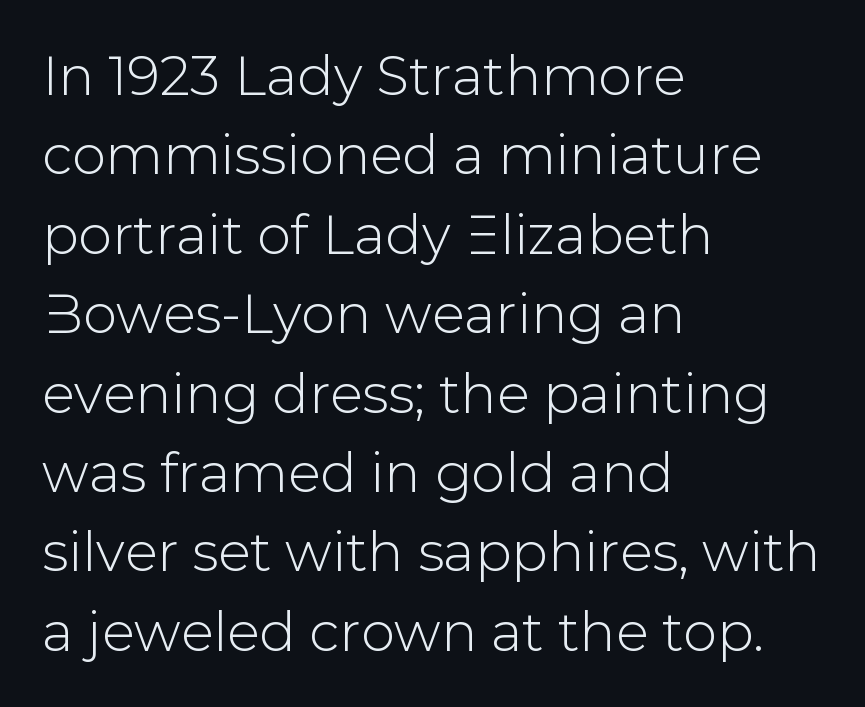
{"serif": "no", "italic": "no", "width": "normal", "stroke_contrast": "low", "x_height": "medium", "monospaced": "no", "underline": "no", "align": "left", "line_spacing": "normal", "line_spacing_ratio": 1.47, "letter_spacing": "normal", "letter_spacing_em": 0.0, "glyph_px": 54}
